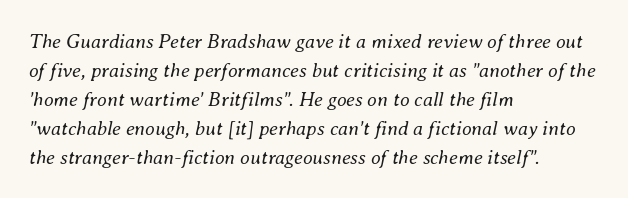
Q: Is the text bold? A: No.
Q: Is the text italic (slanted)? A: Yes, it leans right by about 8 degrees.
Q: Is the text underlined? A: No.
Q: How is the paragraph aligned? A: Left-aligned.
Q: Is the spacing between letters normal or unusually wide? A: Normal.
Q: Is the spacing between lines tight, normal or loose? A: Normal.
